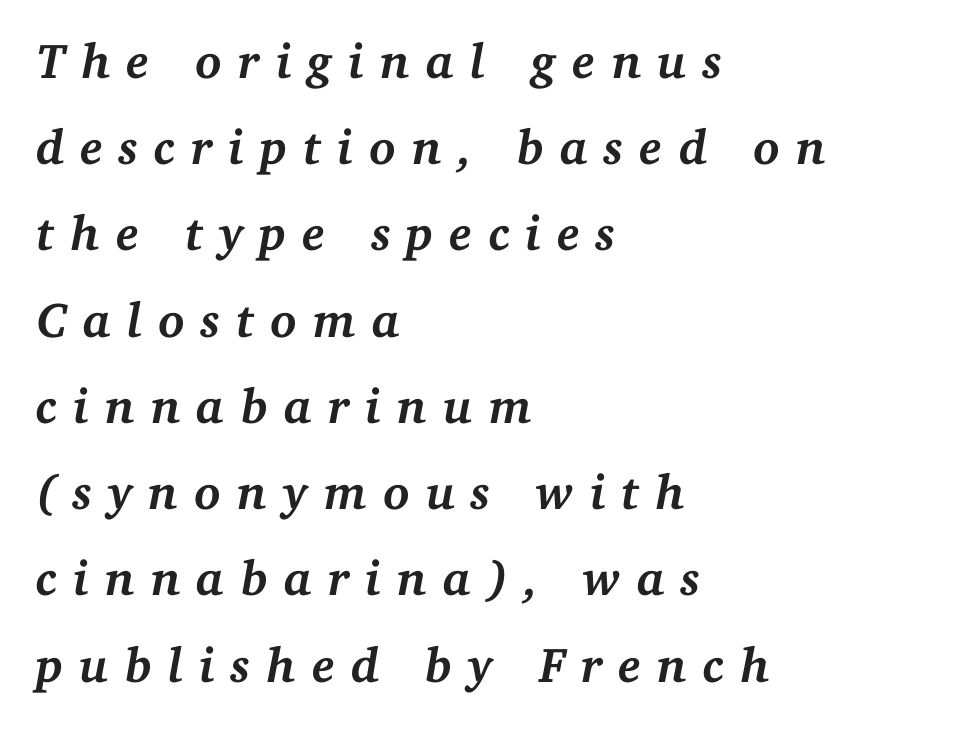
The image shows 49 px semibold serif type, italic (leaning right); set left-aligned, line spacing 1.76x, unusually wide letter spacing (+0.32 em), not underlined; medium stroke contrast and a medium x-height.
